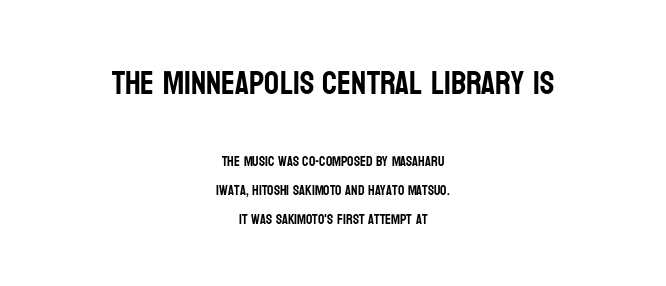
Q: Is the text italic (slanted)? A: No, it is upright.
Q: Is the typeface a serif or a sans-serif typeface? A: Sans-serif.
Q: Is the text underlined? A: No.
Q: How is the paragraph aligned? A: Centered.
Q: Is the spacing between letters normal or unusually wide? A: Normal.
Q: Is the spacing between lines tight, normal or loose? A: Loose.
Q: Which block of text is set in a larger size, the first (top) or the second (bottom)? A: The first (top) one.
Q: Width (condensed, normal, or wide)? A: Condensed.
Q: Stroke contrast? A: Low.
Q: x-height? A: Large.
Q: Monospaced? A: No.
